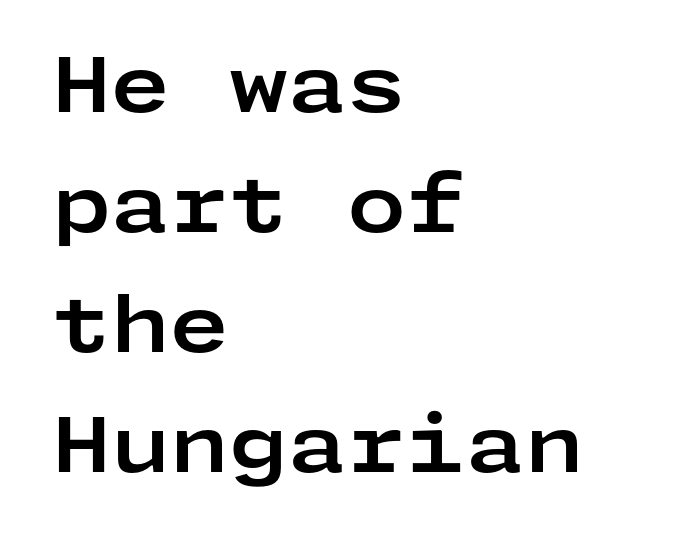
Q: Is the text bold? A: Yes.
Q: Is the text italic (slanted)? A: No, it is upright.
Q: Is the typeface a serif or a sans-serif typeface? A: Sans-serif.
Q: Is the text underlined? A: No.
Q: How is the paragraph aligned? A: Left-aligned.
Q: Is the spacing between letters normal or unusually wide? A: Normal.
Q: Is the spacing between lines tight, normal or loose? A: Normal.
Q: Width (condensed, normal, or wide)? A: Wide.
Q: Stroke contrast? A: Low.
Q: x-height? A: Medium.
